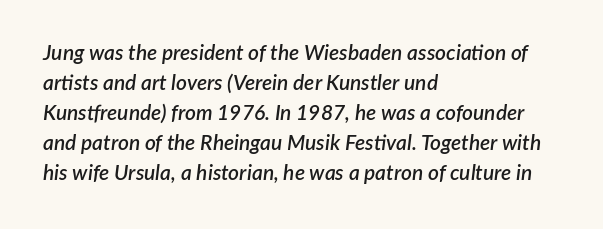
The image shows 21 px text type, italic (leaning right); set left-aligned, normal line spacing (1.43x), normal letter spacing, not underlined.
